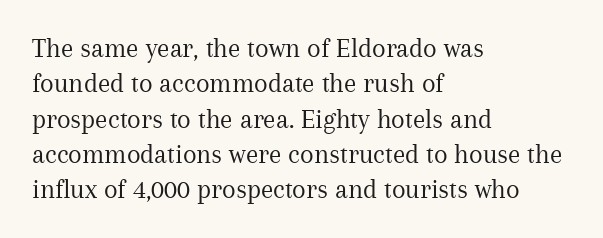
{"serif": "yes", "italic": "no", "bold": "no", "weight": "regular", "width": "normal", "stroke_contrast": "medium", "x_height": "medium", "monospaced": "no", "underline": "no", "align": "left", "line_spacing": "normal", "line_spacing_ratio": 1.26, "letter_spacing": "normal", "letter_spacing_em": 0.0, "glyph_px": 28}
